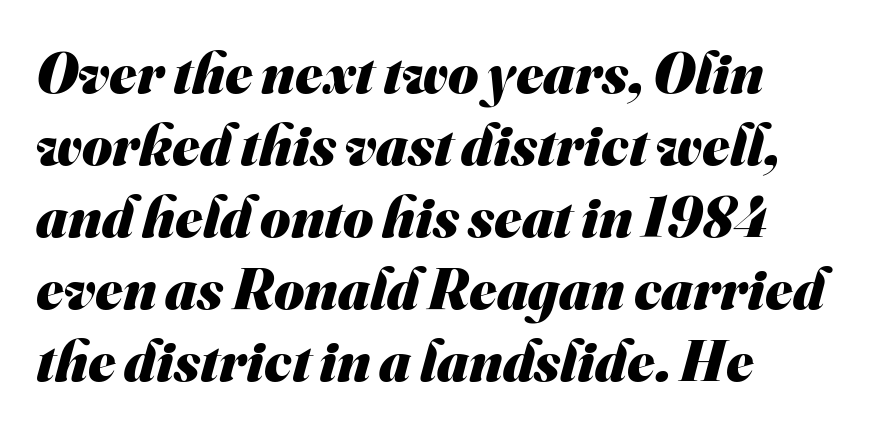
The text block is weighted toward the left margin, trailing off unevenly rightward. Proportional: the letters do not fall into vertical columns. Weight: bold. The face used here is rendered with its standard letterfit. Font category for this specimen: sans-serif.
